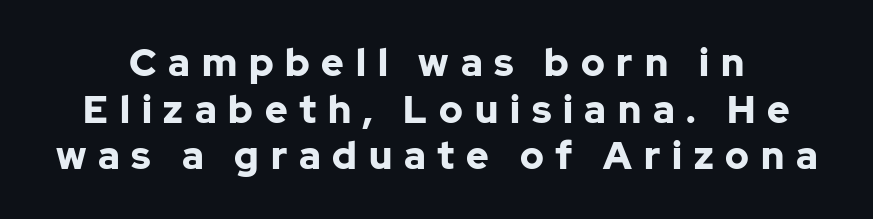
Q: Is the text bold? A: Yes.
Q: Is the text italic (slanted)? A: No, it is upright.
Q: Is the typeface a serif or a sans-serif typeface? A: Sans-serif.
Q: Is the text underlined? A: No.
Q: Is the spacing between letters normal or unusually wide? A: Unusually wide.
Q: Width (condensed, normal, or wide)? A: Normal.
Q: Stroke contrast? A: Low.
Q: x-height? A: Medium.
Q: Monospaced? A: No.
